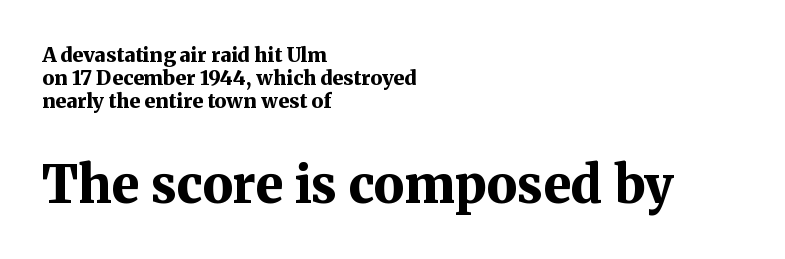
The image shows 51 px bold serif type, upright; set left-aligned, tight line spacing (1.15x), normal letter spacing, not underlined; the second (bottom) block is 2.55x larger; medium stroke contrast and a medium x-height.
